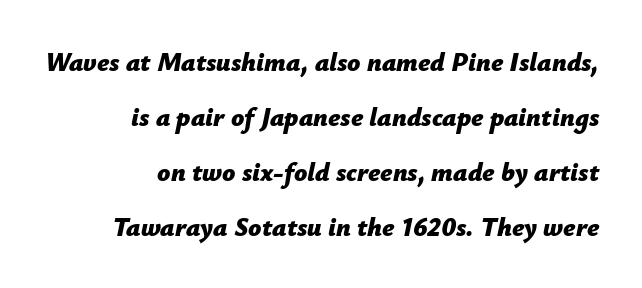
Q: Is the text bold? A: Yes.
Q: Is the text italic (slanted)? A: Yes, it leans right by about 12 degrees.
Q: Is the text underlined? A: No.
Q: How is the paragraph aligned? A: Right-aligned.
Q: Is the spacing between letters normal or unusually wide? A: Normal.
Q: Is the spacing between lines tight, normal or loose? A: Loose.
